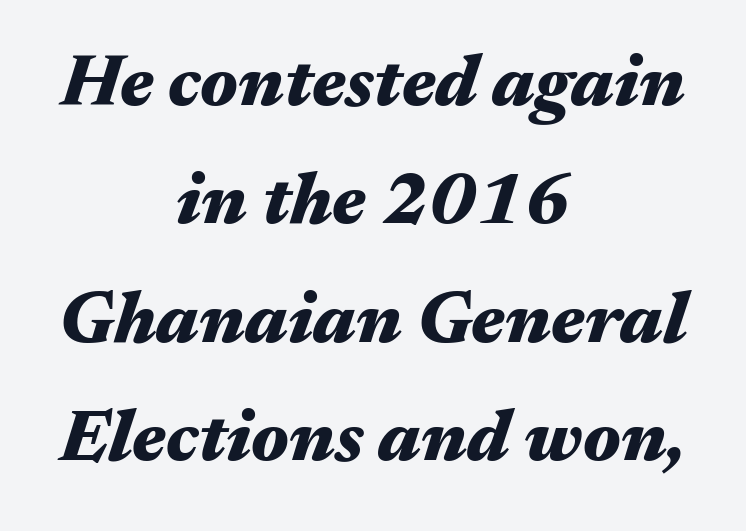
Proportional: the letters do not fall into vertical columns. The rendering uses a moderate line-height, typical for paragraphs. Is the block centered? Yes — each line is placed symmetrically about the middle. Underline: absent. Looking at the ascenders, they clearly lean. Thick stems and heavy bowls — unmistakably bold.
